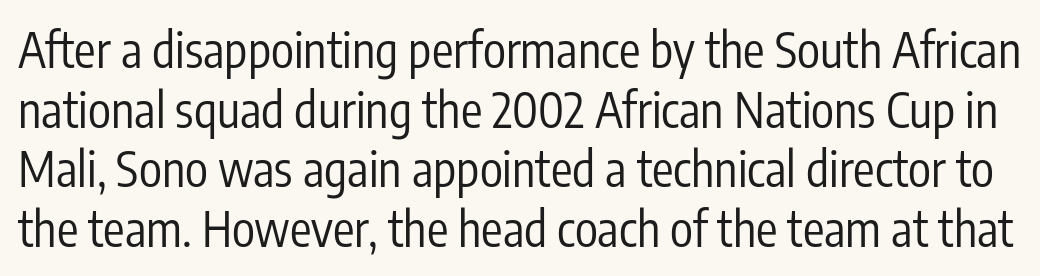
The image shows 48 px regular-weight, condensed sans-serif type, upright; set line spacing 1.24x, normal letter spacing, not underlined; low stroke contrast and a medium x-height.
